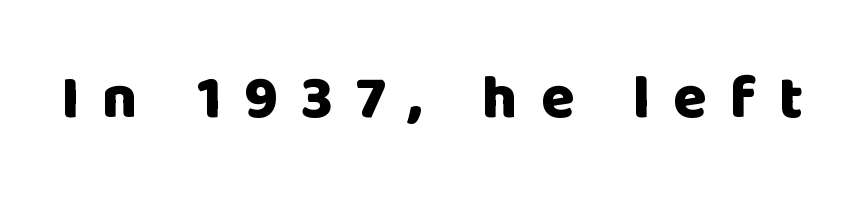
Do the characters align in a grid? No, the font is proportional. A roman cut, with each character standing at attention. Tracking value appears strongly positive — letters spread wide. The rendering uses a bold face; every stroke is thick and dark. To sum up the face: it is a sans, with no serifs.
